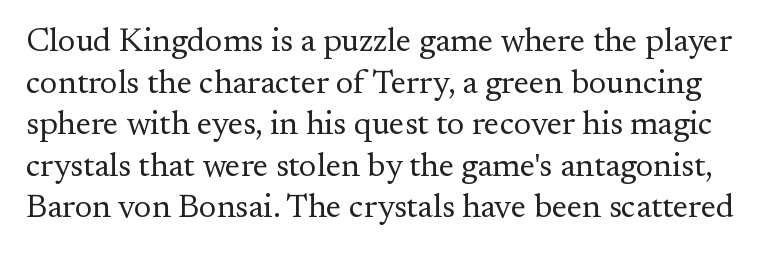
Q: Is the text bold? A: No.
Q: Is the text italic (slanted)? A: No, it is upright.
Q: Is the typeface a serif or a sans-serif typeface? A: Serif.
Q: Is the text underlined? A: No.
Q: Is the spacing between letters normal or unusually wide? A: Normal.
Q: Is the spacing between lines tight, normal or loose? A: Normal.
Q: Width (condensed, normal, or wide)? A: Normal.
Q: Stroke contrast? A: Medium.
Q: x-height? A: Small.
Q: Monospaced? A: No.
